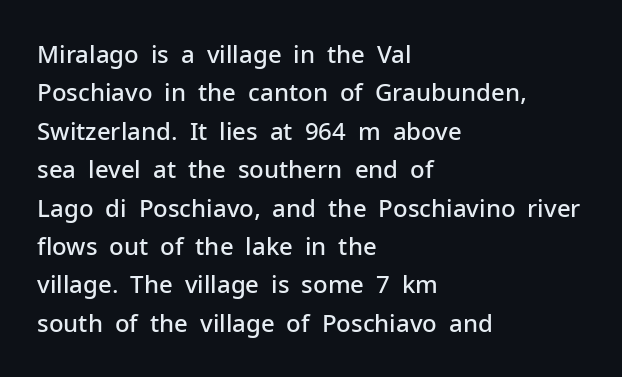
The rendering uses a moderate line-height, typical for paragraphs. How heavy is the stroke? Medium-heavy — a semibold, shy of bold. In CSS terms this would be text-align: left. The glyphs are unaccompanied by any horizontal stroke below them.
